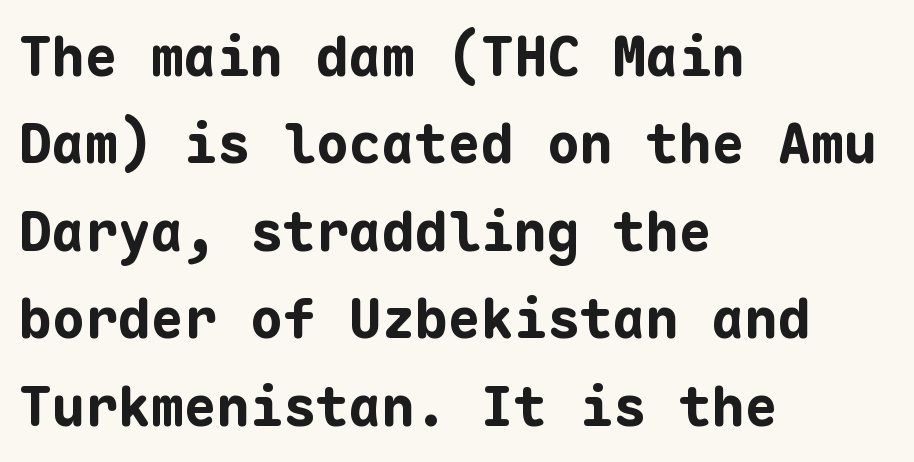
The image shows 55 px bold sans-serif type, upright, monospaced; set left-aligned, normal line spacing (1.59x), normal letter spacing, not underlined; low stroke contrast and a medium x-height.
